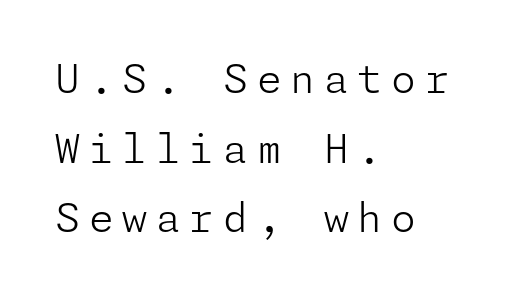
Look at the bottom of the vertical strokes: they stop flat, with no serifs. The typography opts for an upright posture over an oblique one. These lines have a slow, spaced-out rhythm from letter to letter. Clear beneath every line of the passage. Is the block centered? No — it sits flush against the left margin.
